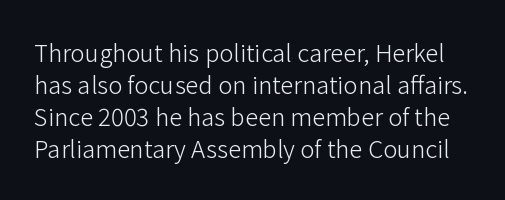
{"italic": "no", "bold": "no", "underline": "no", "line_spacing": "normal", "line_spacing_ratio": 1.34, "letter_spacing": "normal", "letter_spacing_em": 0.0, "glyph_px": 24}
